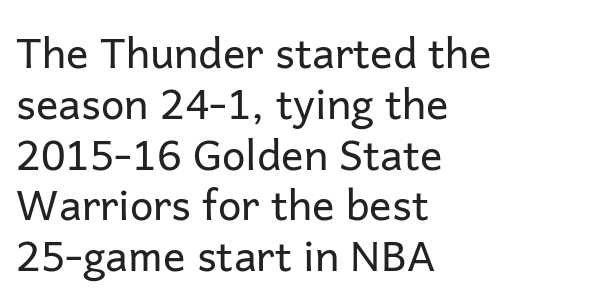
{"serif": "no", "italic": "no", "bold": "no", "weight": "regular", "width": "normal", "stroke_contrast": "low", "x_height": "medium", "monospaced": "no", "underline": "no", "align": "left", "line_spacing_ratio": 1.21, "letter_spacing": "normal", "letter_spacing_em": 0.0, "glyph_px": 42}
